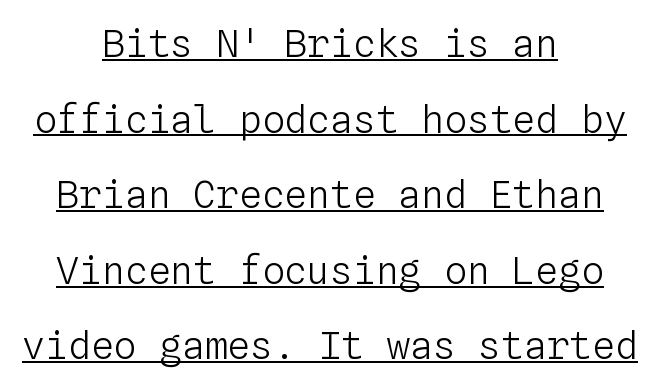
{"italic": "no", "bold": "no", "weight": "light", "width": "normal", "stroke_contrast": "low", "x_height": "medium", "monospaced": "yes", "underline": "yes", "align": "center", "line_spacing": "loose", "line_spacing_ratio": 1.99, "letter_spacing": "normal", "letter_spacing_em": 0.0, "glyph_px": 38}
